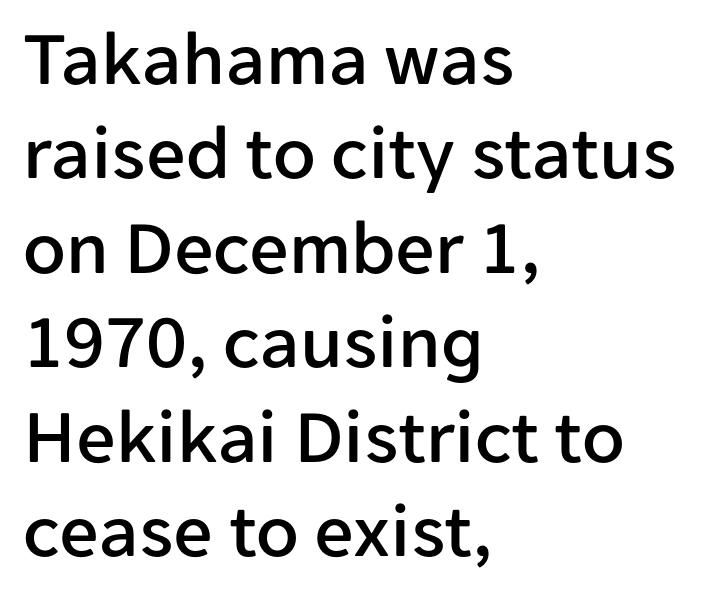
Q: Is the text italic (slanted)? A: No, it is upright.
Q: Is the typeface a serif or a sans-serif typeface? A: Sans-serif.
Q: Is the text underlined? A: No.
Q: How is the paragraph aligned? A: Left-aligned.
Q: Is the spacing between letters normal or unusually wide? A: Normal.
Q: Width (condensed, normal, or wide)? A: Normal.
Q: Stroke contrast? A: Low.
Q: x-height? A: Medium.
Q: Monospaced? A: No.
